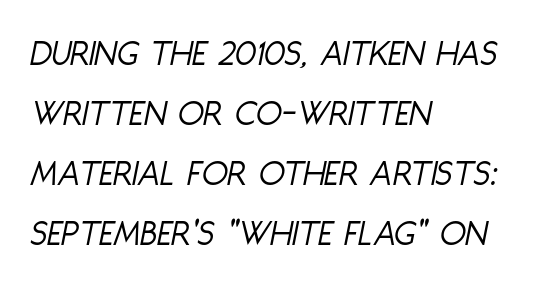
The image shows 38 px light, condensed type, italic (leaning right); set left-aligned, normal line spacing (1.58x), normal letter spacing, not underlined; low stroke contrast and a large x-height.
